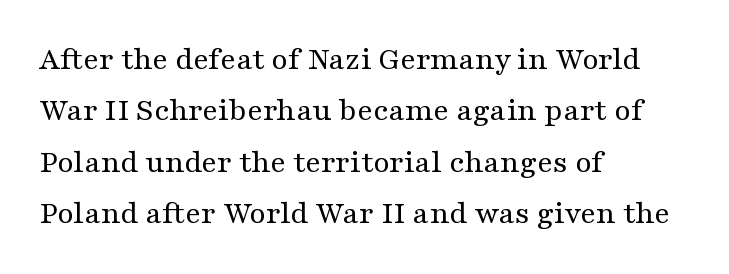
{"serif": "yes", "italic": "no", "bold": "no", "weight": "regular", "width": "wide", "stroke_contrast": "medium", "x_height": "medium", "monospaced": "no", "underline": "no", "align": "left", "line_spacing": "normal", "line_spacing_ratio": 1.56, "letter_spacing": "normal", "letter_spacing_em": 0.0, "glyph_px": 33}
